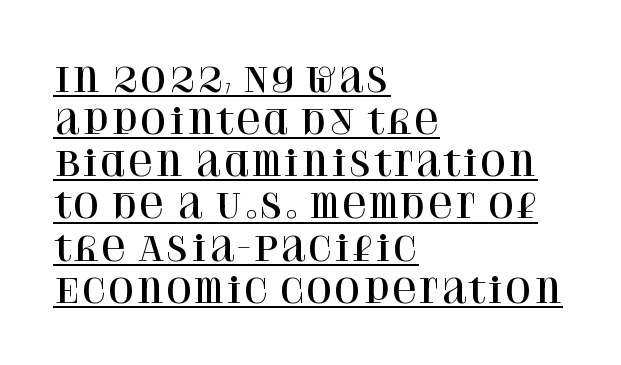
{"serif": "yes", "italic": "no", "width": "normal", "stroke_contrast": "high", "x_height": "large", "monospaced": "no", "underline": "yes", "align": "left", "line_spacing_ratio": 1.24, "letter_spacing": "normal", "letter_spacing_em": 0.0, "glyph_px": 34}
